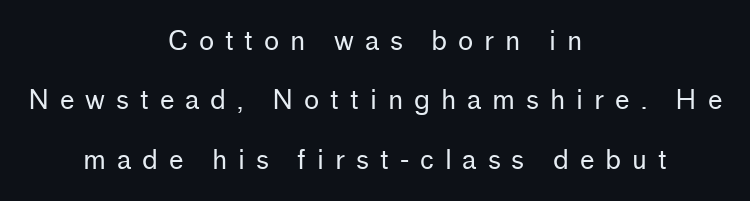
{"italic": "no", "bold": "no", "underline": "no", "align": "center", "line_spacing": "loose", "line_spacing_ratio": 2.28, "letter_spacing": "wide", "letter_spacing_em": 0.42, "glyph_px": 26}
